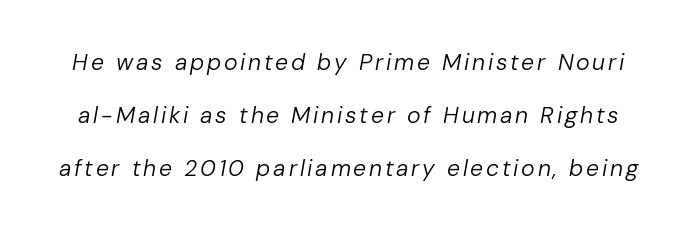
{"italic": "yes", "lean": "right", "slant_degrees": 10, "bold": "no", "underline": "no", "line_spacing": "loose", "line_spacing_ratio": 2.31, "glyph_px": 23}
